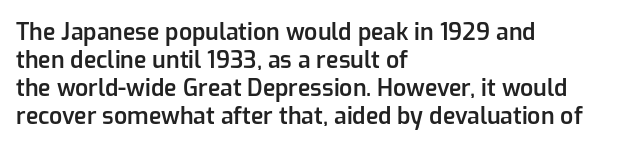
The image shows 23 px text type, upright; set left-aligned, line spacing 1.22x, normal letter spacing, not underlined.
